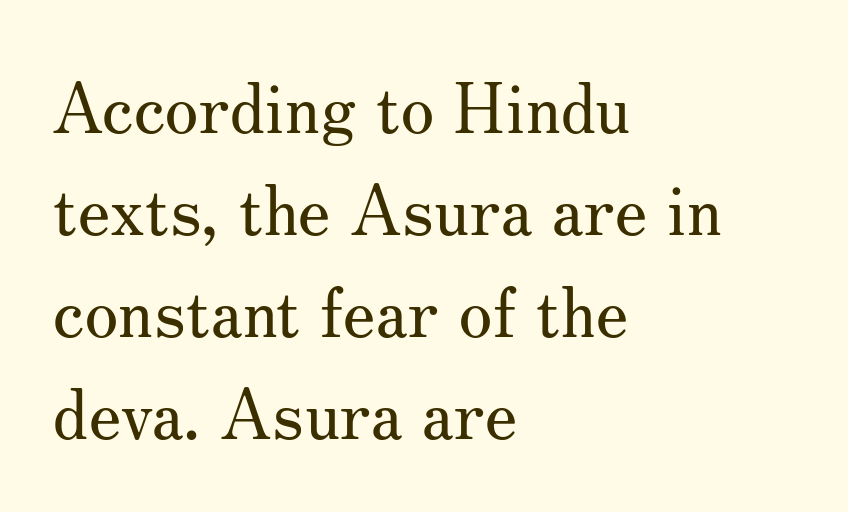
The image shows 69 px regular-weight serif type, upright; set left-aligned, normal line spacing (1.48x), normal letter spacing, not underlined; medium stroke contrast and a small x-height.
